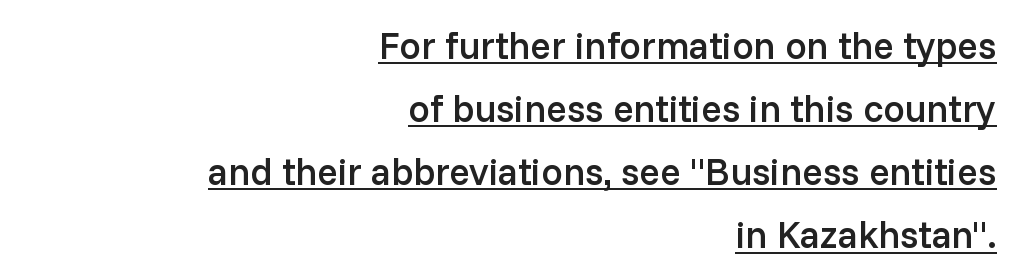
The image shows 38 px semibold sans-serif type, upright; set right-aligned, normal line spacing (1.66x), normal letter spacing, underlined; low stroke contrast and a medium x-height.
